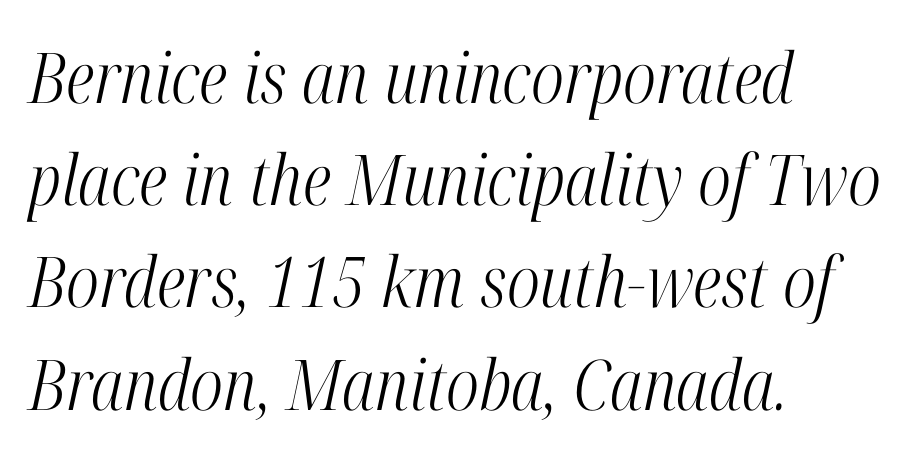
The image shows 70 px light, condensed serif type, italic (leaning right); set left-aligned, normal line spacing (1.46x), normal letter spacing, not underlined; high stroke contrast and a medium x-height.
